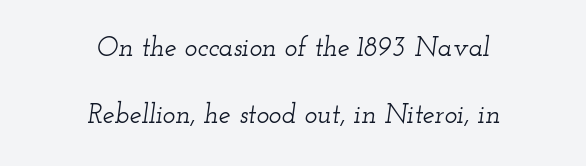
Q: Is the text italic (slanted)? A: Yes, it leans right by about 12 degrees.
Q: Is the text underlined? A: No.
Q: How is the paragraph aligned? A: Centered.
Q: Is the spacing between letters normal or unusually wide? A: Normal.
Q: Is the spacing between lines tight, normal or loose? A: Loose.
